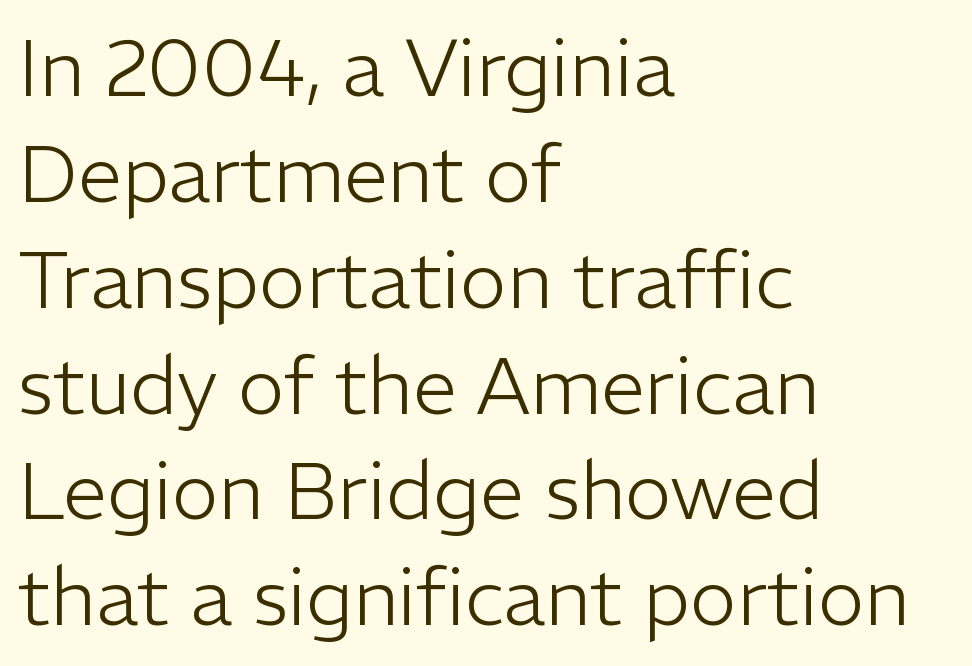
The image shows 79 px light sans-serif type, upright; set left-aligned, normal line spacing (1.34x), normal letter spacing, not underlined; low stroke contrast and a medium x-height.
